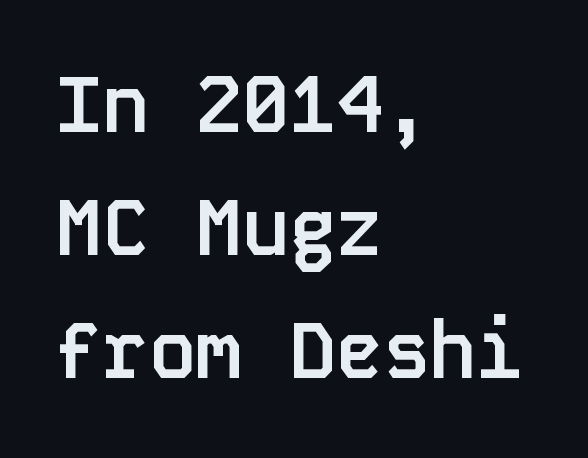
Q: Is the text bold? A: Yes.
Q: Is the text italic (slanted)? A: No, it is upright.
Q: Is the typeface a serif or a sans-serif typeface? A: Sans-serif.
Q: Is the text underlined? A: No.
Q: How is the paragraph aligned? A: Left-aligned.
Q: Is the spacing between letters normal or unusually wide? A: Normal.
Q: Is the spacing between lines tight, normal or loose? A: Normal.
Q: Width (condensed, normal, or wide)? A: Normal.
Q: Stroke contrast? A: Low.
Q: x-height? A: Large.
Q: Monospaced? A: Yes.
